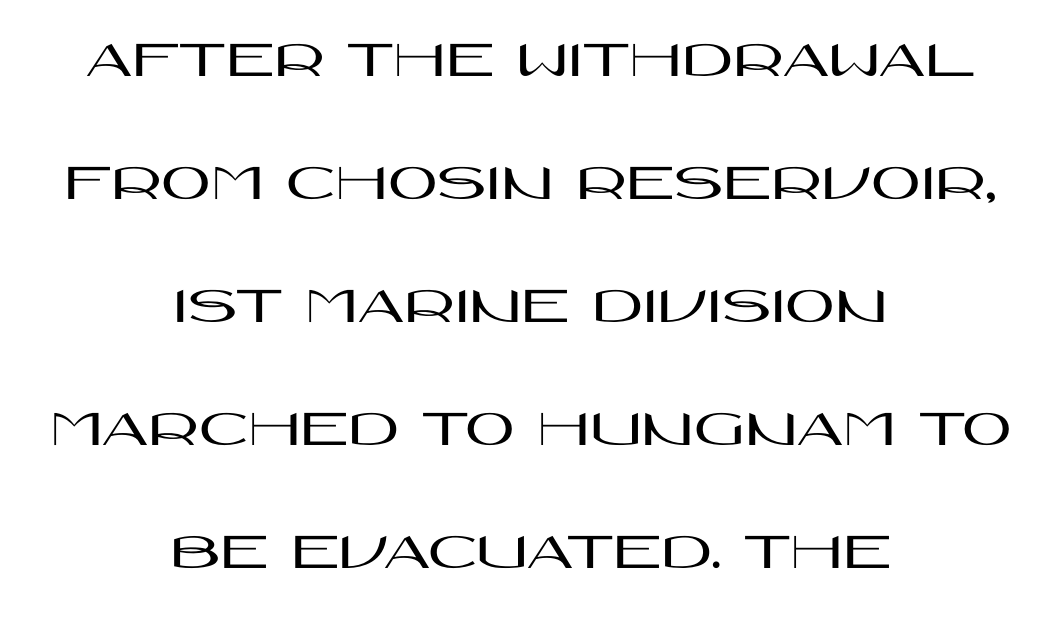
Type without underlining. The designer went with a sans here, leaving each stem footless. Teacher's note: observe the equal gaps on both sides — that is centered alignment. Leading: increased. Vertical strokes here are truly vertical.
